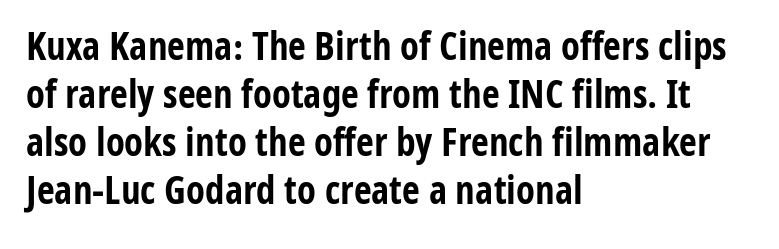
The face used here is a sans, in the tradition of grotesques and geometrics. In terms of posture, this sample is upright. Is the type bold? Yes — the strokes are clearly thick and heavy. Decoration check: the copy has no underline.
